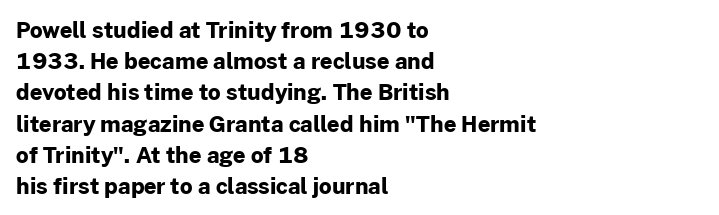
The image shows 22 px bold type, upright; set left-aligned, normal line spacing (1.42x), normal letter spacing, not underlined.
